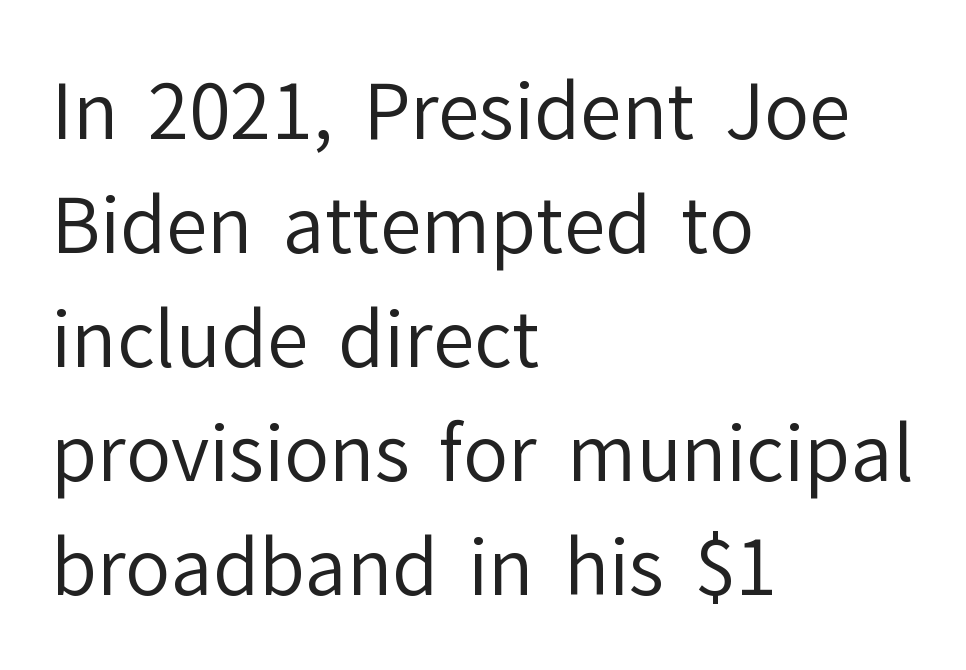
Q: Is the text bold? A: No.
Q: Is the text italic (slanted)? A: No, it is upright.
Q: Is the typeface a serif or a sans-serif typeface? A: Sans-serif.
Q: Is the text underlined? A: No.
Q: How is the paragraph aligned? A: Left-aligned.
Q: Is the spacing between letters normal or unusually wide? A: Normal.
Q: Is the spacing between lines tight, normal or loose? A: Normal.
Q: Width (condensed, normal, or wide)? A: Normal.
Q: Stroke contrast? A: Low.
Q: x-height? A: Medium.
Q: Monospaced? A: No.
